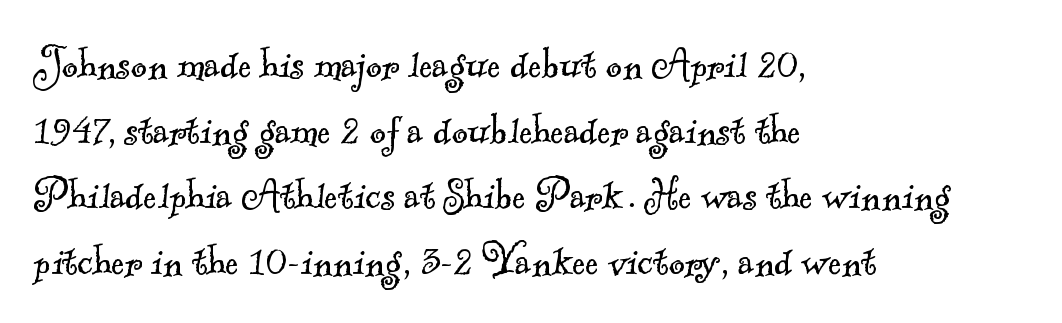
Q: Is the text bold? A: No.
Q: Is the typeface a serif or a sans-serif typeface? A: Serif.
Q: Is the text underlined? A: No.
Q: How is the paragraph aligned? A: Left-aligned.
Q: Is the spacing between letters normal or unusually wide? A: Normal.
Q: Is the spacing between lines tight, normal or loose? A: Normal.
Q: Width (condensed, normal, or wide)? A: Normal.
Q: x-height? A: Small.
Q: Monospaced? A: No.
